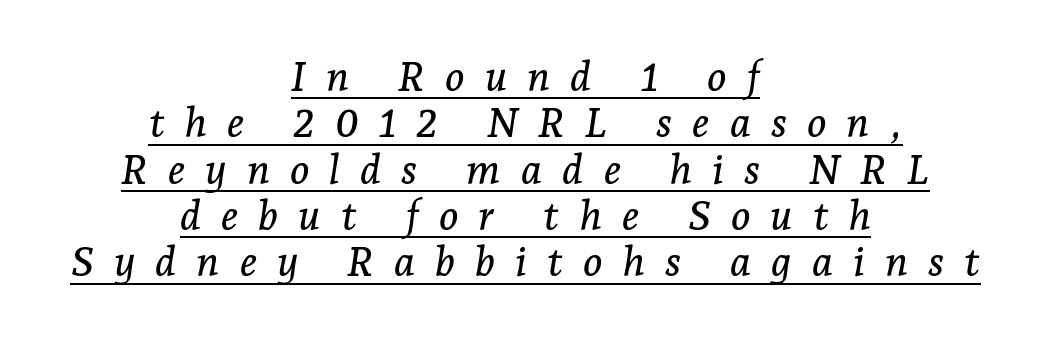
{"serif": "yes", "italic": "yes", "lean": "right", "slant_degrees": 7, "width": "normal", "stroke_contrast": "low", "x_height": "medium", "monospaced": "no", "underline": "yes", "align": "center", "line_spacing": "tight", "line_spacing_ratio": 1.13, "letter_spacing": "wide", "letter_spacing_em": 0.49, "glyph_px": 41}
